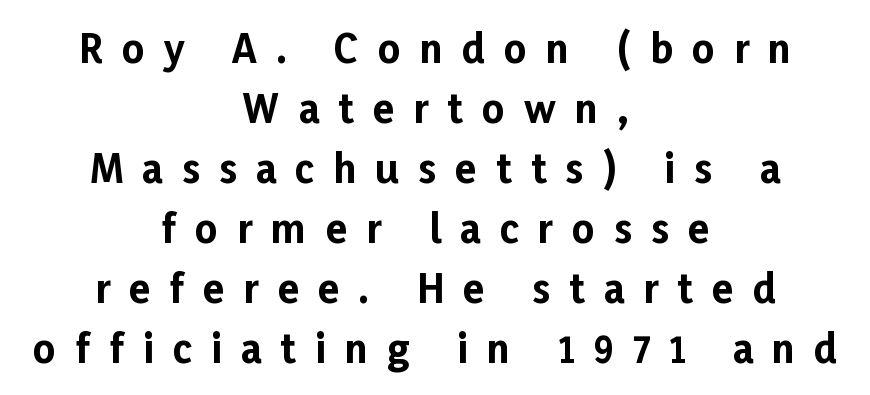
{"serif": "no", "italic": "no", "bold": "yes", "weight": "bold", "width": "normal", "stroke_contrast": "low", "x_height": "medium", "monospaced": "no", "underline": "no", "align": "center", "line_spacing": "normal", "line_spacing_ratio": 1.54, "letter_spacing": "wide", "letter_spacing_em": 0.49, "glyph_px": 39}
